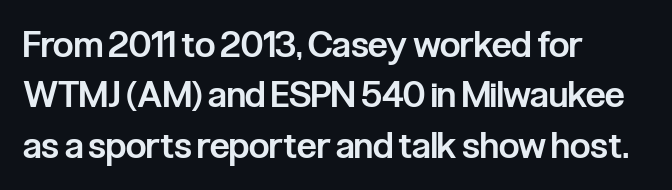
{"serif": "no", "italic": "no", "bold": "semi", "weight": "semibold", "width": "condensed", "stroke_contrast": "low", "x_height": "medium", "monospaced": "no", "underline": "no", "align": "left", "line_spacing": "normal", "line_spacing_ratio": 1.4, "letter_spacing": "normal", "letter_spacing_em": 0.0, "glyph_px": 36}
